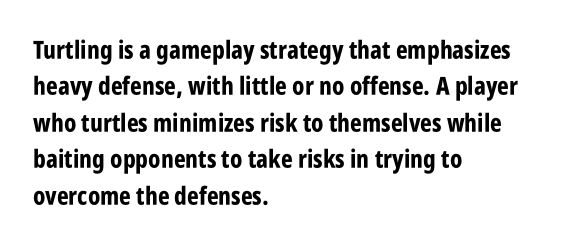
Q: Is the text bold? A: Yes.
Q: Is the text italic (slanted)? A: No, it is upright.
Q: Is the text underlined? A: No.
Q: How is the paragraph aligned? A: Left-aligned.
Q: Is the spacing between letters normal or unusually wide? A: Normal.
Q: Is the spacing between lines tight, normal or loose? A: Normal.
